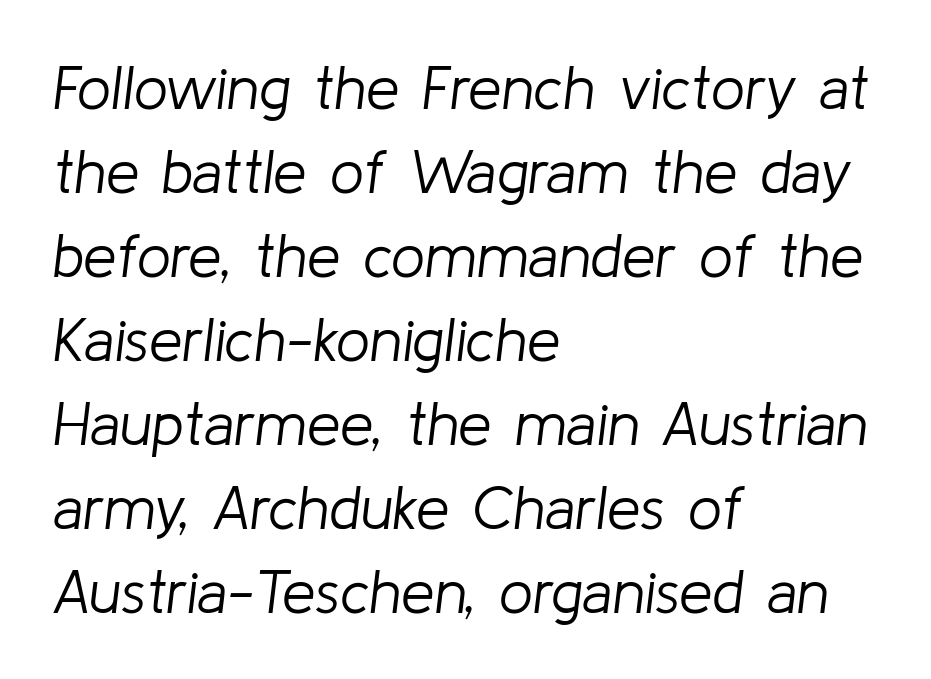
Q: Is the text bold? A: No.
Q: Is the text italic (slanted)? A: Yes, it leans right by about 8 degrees.
Q: Is the text underlined? A: No.
Q: How is the paragraph aligned? A: Left-aligned.
Q: Is the spacing between letters normal or unusually wide? A: Normal.
Q: Is the spacing between lines tight, normal or loose? A: Normal.
Q: Width (condensed, normal, or wide)? A: Normal.
Q: Stroke contrast? A: Low.
Q: x-height? A: Medium.
Q: Monospaced? A: No.
